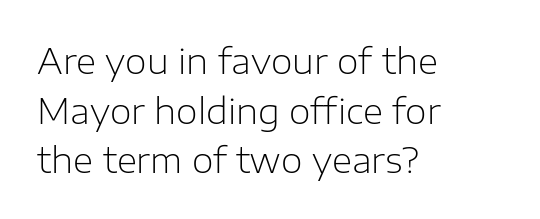
{"serif": "no", "italic": "no", "bold": "no", "weight": "light", "width": "normal", "stroke_contrast": "low", "x_height": "medium", "monospaced": "no", "underline": "no", "align": "left", "line_spacing": "normal", "line_spacing_ratio": 1.42, "letter_spacing": "normal", "letter_spacing_em": 0.0, "glyph_px": 35}
